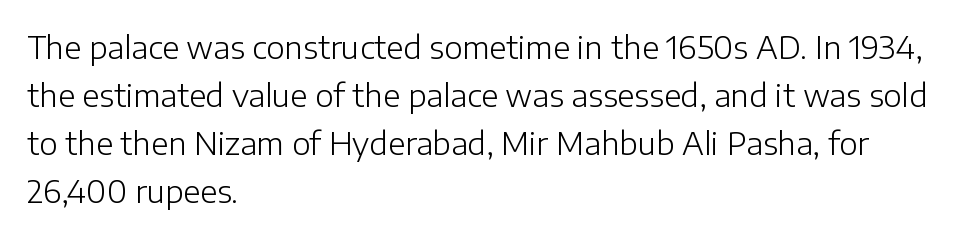
The image shows 31 px light sans-serif type, upright; set left-aligned, normal line spacing (1.55x), normal letter spacing, not underlined; low stroke contrast and a medium x-height.
